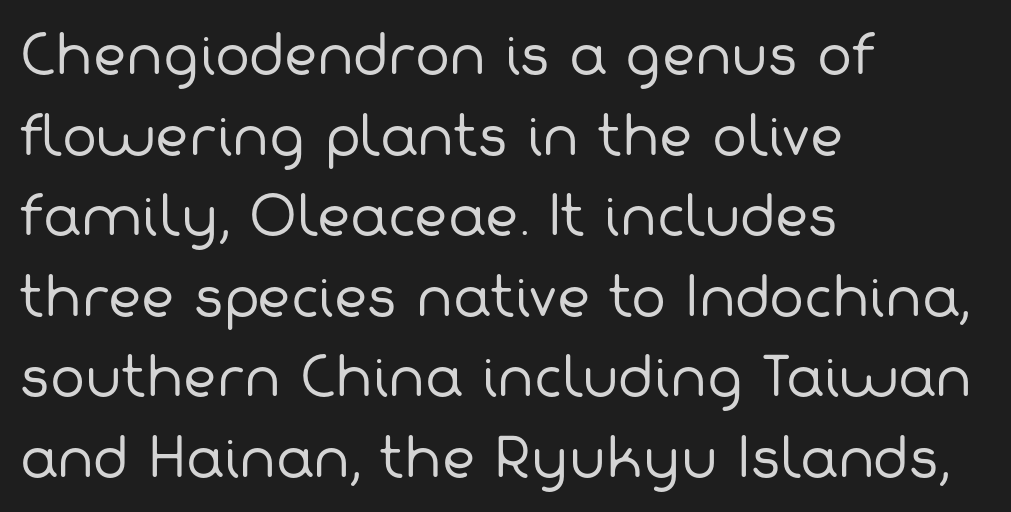
Q: Is the text bold? A: No.
Q: Is the typeface a serif or a sans-serif typeface? A: Sans-serif.
Q: Is the text underlined? A: No.
Q: How is the paragraph aligned? A: Left-aligned.
Q: Is the spacing between letters normal or unusually wide? A: Normal.
Q: Is the spacing between lines tight, normal or loose? A: Normal.
Q: Width (condensed, normal, or wide)? A: Normal.
Q: Stroke contrast? A: Low.
Q: x-height? A: Medium.
Q: Monospaced? A: No.
